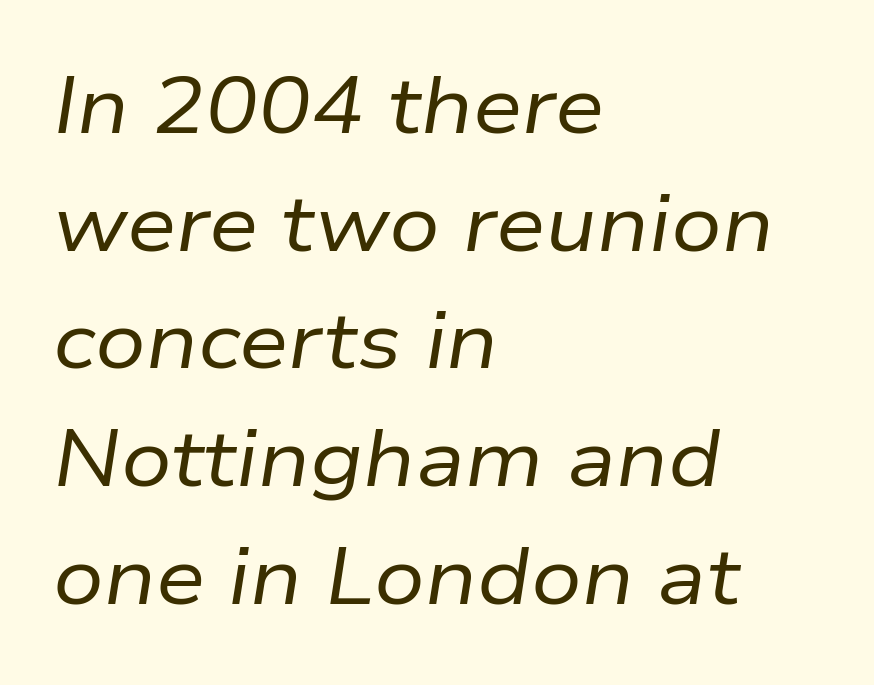
Q: Is the text bold? A: No.
Q: Is the text italic (slanted)? A: Yes, it leans right by about 9 degrees.
Q: Is the text underlined? A: No.
Q: How is the paragraph aligned? A: Left-aligned.
Q: Is the spacing between letters normal or unusually wide? A: Normal.
Q: Is the spacing between lines tight, normal or loose? A: Normal.
Q: Width (condensed, normal, or wide)? A: Normal.
Q: Stroke contrast? A: Low.
Q: x-height? A: Medium.
Q: Monospaced? A: No.
